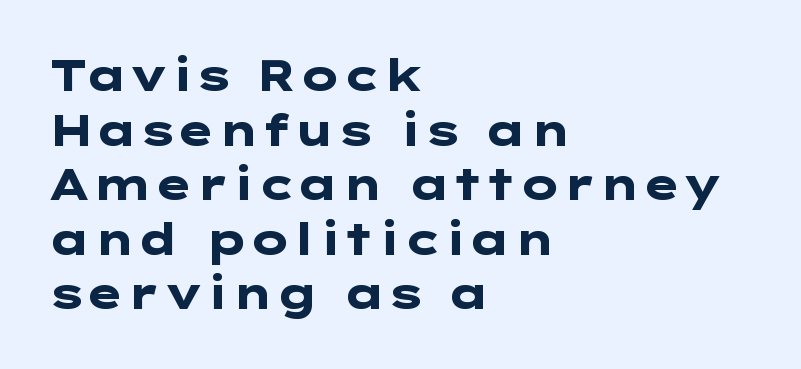
Q: Is the text bold? A: Yes.
Q: Is the text italic (slanted)? A: No, it is upright.
Q: Is the typeface a serif or a sans-serif typeface? A: Sans-serif.
Q: Is the text underlined? A: No.
Q: How is the paragraph aligned? A: Left-aligned.
Q: Is the spacing between letters normal or unusually wide? A: Normal.
Q: Is the spacing between lines tight, normal or loose? A: Normal.
Q: Width (condensed, normal, or wide)? A: Wide.
Q: Stroke contrast? A: Low.
Q: x-height? A: Medium.
